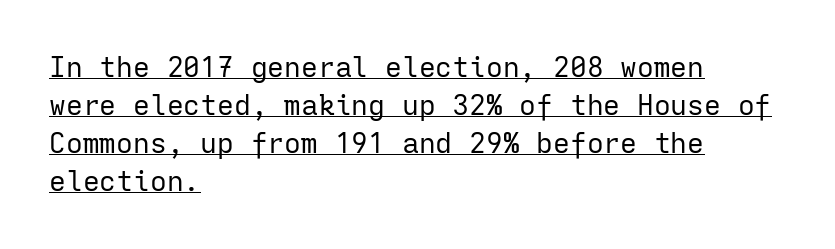
Q: Is the text bold? A: No.
Q: Is the text italic (slanted)? A: No, it is upright.
Q: Is the typeface a serif or a sans-serif typeface? A: Sans-serif.
Q: Is the text underlined? A: Yes.
Q: How is the paragraph aligned? A: Left-aligned.
Q: Is the spacing between letters normal or unusually wide? A: Normal.
Q: Is the spacing between lines tight, normal or loose? A: Normal.
Q: Width (condensed, normal, or wide)? A: Normal.
Q: Stroke contrast? A: Low.
Q: x-height? A: Medium.
Q: Monospaced? A: Yes.
